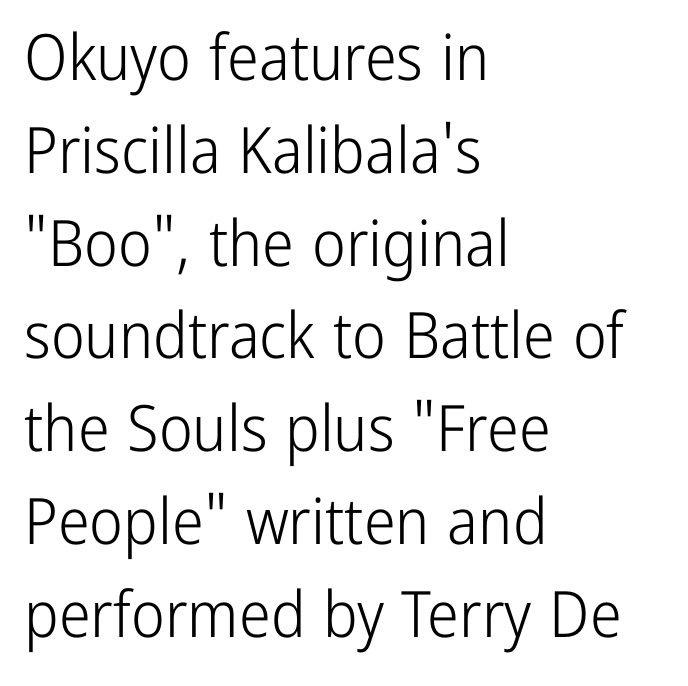
Q: Is the text bold? A: No.
Q: Is the text italic (slanted)? A: No, it is upright.
Q: Is the typeface a serif or a sans-serif typeface? A: Sans-serif.
Q: Is the text underlined? A: No.
Q: How is the paragraph aligned? A: Left-aligned.
Q: Is the spacing between letters normal or unusually wide? A: Normal.
Q: Is the spacing between lines tight, normal or loose? A: Normal.
Q: Width (condensed, normal, or wide)? A: Condensed.
Q: Stroke contrast? A: Low.
Q: x-height? A: Medium.
Q: Monospaced? A: No.
